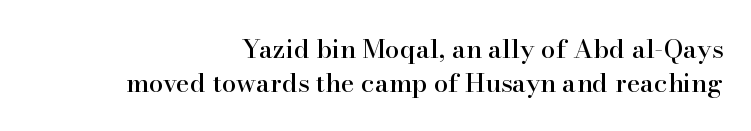
The image shows 26 px text type, upright; set right-aligned, normal line spacing (1.29x), normal letter spacing, not underlined.
